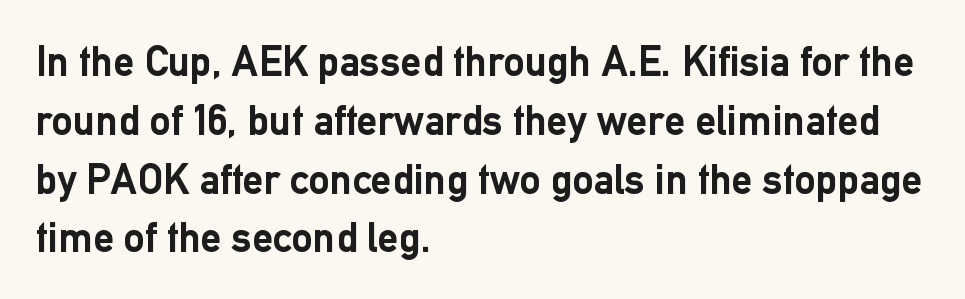
{"serif": "no", "italic": "no", "bold": "yes", "weight": "semibold", "width": "normal", "stroke_contrast": "low", "x_height": "medium", "monospaced": "no", "underline": "no", "align": "left", "line_spacing": "normal", "line_spacing_ratio": 1.4, "letter_spacing": "normal", "letter_spacing_em": 0.0, "glyph_px": 42}
